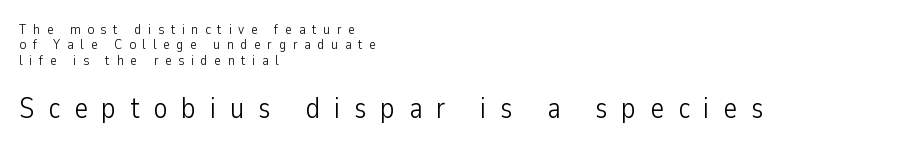
{"serif": "no", "italic": "no", "bold": "no", "weight": "light", "width": "condensed", "stroke_contrast": "low", "x_height": "medium", "monospaced": "no", "underline": "no", "align": "left", "line_spacing": "tight", "line_spacing_ratio": 1.1, "letter_spacing": "wide", "letter_spacing_em": 0.48, "larger_block": "second", "size_ratio": 2.07, "glyph_px": 29}
